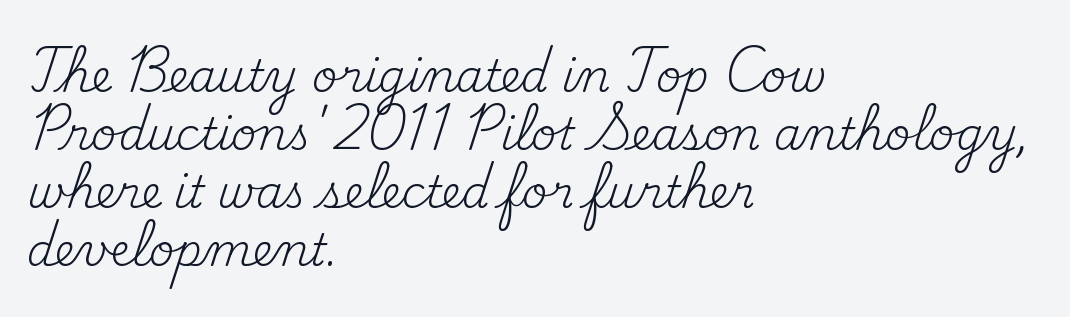
Q: Is the text bold? A: No.
Q: Is the text italic (slanted)? A: Yes.
Q: Is the typeface a serif or a sans-serif typeface? A: Serif.
Q: Is the text underlined? A: No.
Q: How is the paragraph aligned? A: Left-aligned.
Q: Is the spacing between letters normal or unusually wide? A: Normal.
Q: Is the spacing between lines tight, normal or loose? A: Normal.
Q: Width (condensed, normal, or wide)? A: Normal.
Q: Stroke contrast? A: Medium.
Q: x-height? A: Small.
Q: Monospaced? A: No.
